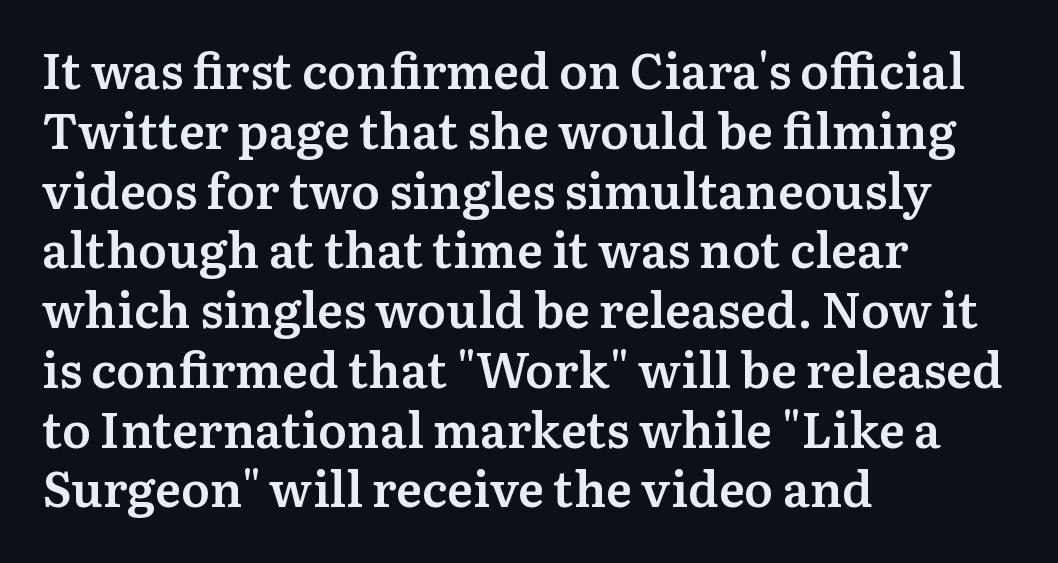
{"serif": "yes", "italic": "no", "bold": "semi", "weight": "semibold", "width": "normal", "stroke_contrast": "medium", "x_height": "medium", "monospaced": "no", "underline": "no", "align": "left", "line_spacing_ratio": 1.22, "letter_spacing": "normal", "letter_spacing_em": 0.0, "glyph_px": 49}
